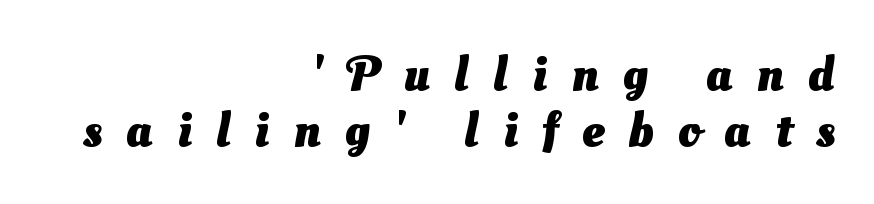
The rendering uses natural spacing where letterforms have individual widths. Honestly, there is no underline to notice here at all. Letterform terminals end flat and unadorned throughout the passage. Its strokes are broad and dark, the hallmark of bold type. The passage is arranged like a letterhead date or caption credit — flush right. Letter spacing: wide.
